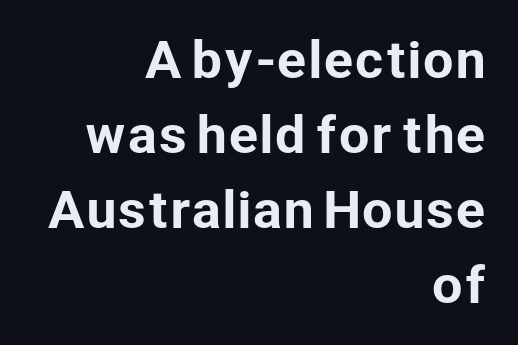
This block has exactly the height ordinary leading produces. This is roman type, the default non-slanted kind. Notice how the passage keeps a crisp vertical edge on the right only. The type family on display is of the sans-serif kind.
